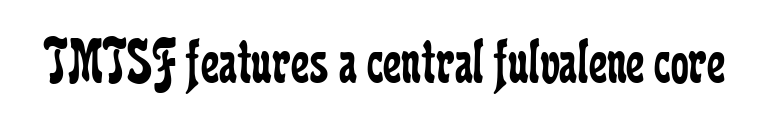
Varying glyph widths throughout — classic text-font behaviour. Characters follow at the spacing the type designer built in. Words float on clear page, feet unadorned. In terms of letterform style, serifs are clearly present.
